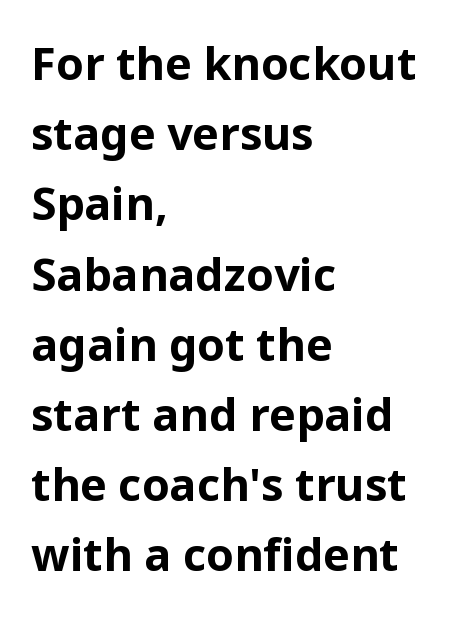
Rows of type keep a routine distance in the vertical direction. Vertical strokes here are truly vertical. Spacing between characters is what you'd get straight out of the box. Is the block centered? No — it sits flush against the left margin. Proportional: the letters do not fall into vertical columns. A sans-serif font was chosen for this passage.
